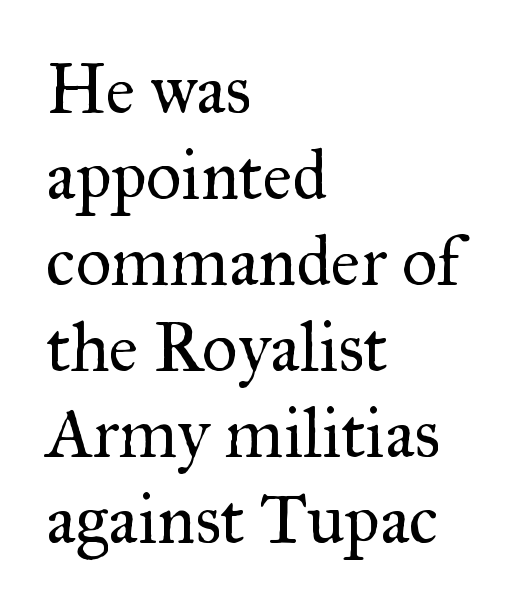
{"serif": "yes", "italic": "no", "bold": "no", "weight": "regular", "width": "normal", "stroke_contrast": "medium", "x_height": "small", "monospaced": "no", "underline": "no", "align": "left", "line_spacing_ratio": 1.23, "letter_spacing": "normal", "letter_spacing_em": 0.0, "glyph_px": 70}
